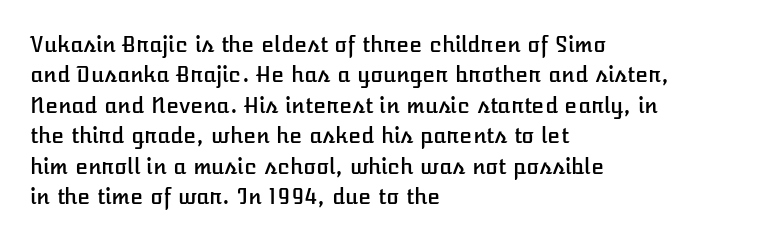
{"italic": "no", "underline": "no", "align": "left", "line_spacing": "normal", "line_spacing_ratio": 1.45, "letter_spacing": "normal", "letter_spacing_em": 0.0, "glyph_px": 21}
